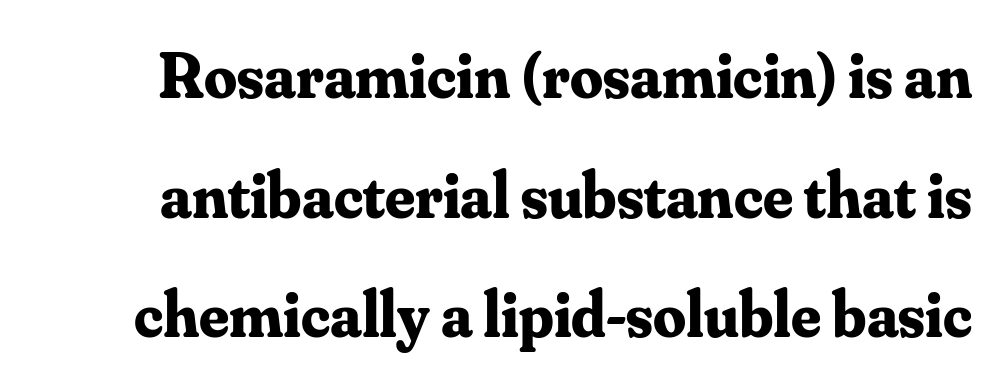
Q: Is the text bold? A: Yes.
Q: Is the text italic (slanted)? A: No, it is upright.
Q: Is the typeface a serif or a sans-serif typeface? A: Serif.
Q: Is the text underlined? A: No.
Q: Is the spacing between letters normal or unusually wide? A: Normal.
Q: Width (condensed, normal, or wide)? A: Normal.
Q: Stroke contrast? A: Medium.
Q: x-height? A: Small.
Q: Monospaced? A: No.
